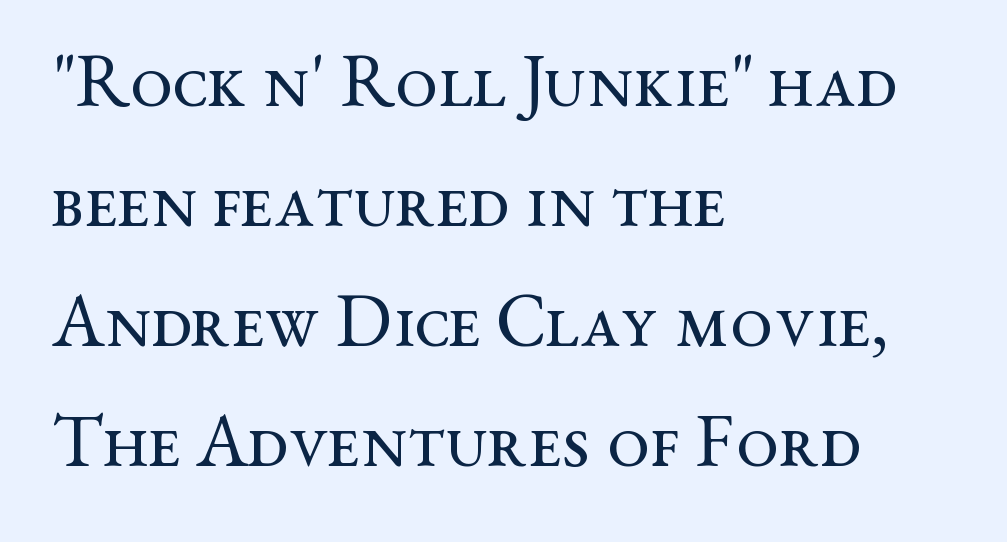
Q: Is the text bold? A: No.
Q: Is the text italic (slanted)? A: No, it is upright.
Q: Is the typeface a serif or a sans-serif typeface? A: Serif.
Q: Is the text underlined? A: No.
Q: How is the paragraph aligned? A: Left-aligned.
Q: Is the spacing between letters normal or unusually wide? A: Normal.
Q: Is the spacing between lines tight, normal or loose? A: Normal.
Q: Width (condensed, normal, or wide)? A: Wide.
Q: Stroke contrast? A: Medium.
Q: x-height? A: Medium.
Q: Monospaced? A: No.
